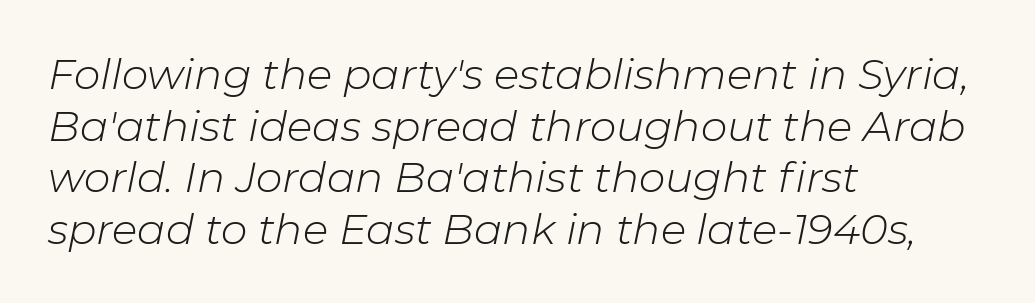
One-word summary of the alignment: left. The string is rendered with underlining switched off. Inter-character spacing is left at the font's built-in metrics. Does the lettering tilt? It does — this is italic. Is this a fixed-width face? No — the glyphs have proportional, varying widths. Weight: in the light-to-regular range.
